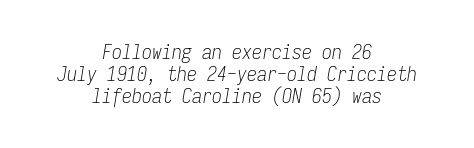
Q: Is the text bold? A: No.
Q: Is the text italic (slanted)? A: Yes, it leans right by about 9 degrees.
Q: Is the text underlined? A: No.
Q: How is the paragraph aligned? A: Centered.
Q: Is the spacing between letters normal or unusually wide? A: Normal.
Q: Is the spacing between lines tight, normal or loose? A: Tight.
